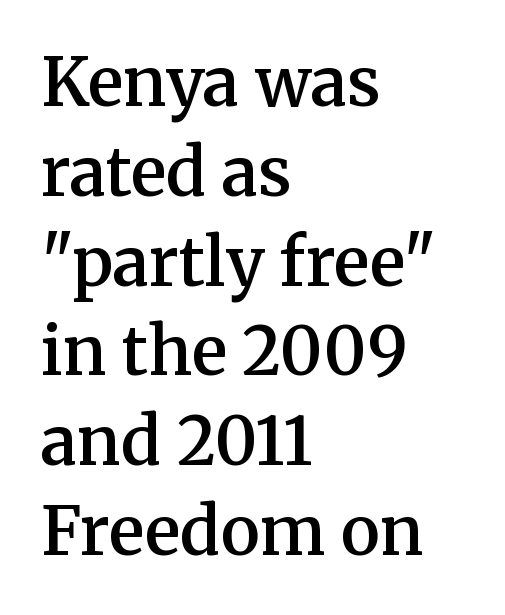
The image shows 66 px semibold serif type, upright; set left-aligned, normal line spacing (1.36x), normal letter spacing, not underlined; medium stroke contrast and a medium x-height.
